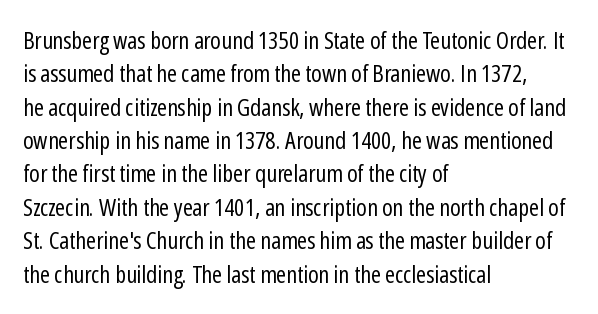
Q: Is the text bold? A: No.
Q: Is the text italic (slanted)? A: No, it is upright.
Q: Is the text underlined? A: No.
Q: How is the paragraph aligned? A: Left-aligned.
Q: Is the spacing between letters normal or unusually wide? A: Normal.
Q: Is the spacing between lines tight, normal or loose? A: Normal.
